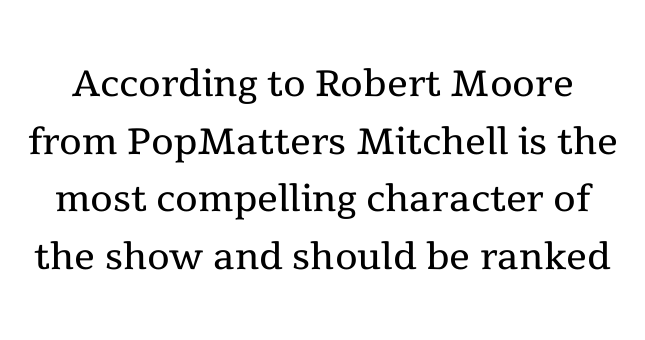
A typesetter would call this proportional, since set widths differ per character. This rendering features lettering with no underline. Caption: face not bold, strokes unweighted. A typesetter would mark this as roman, not italic. The type family on display is of the serif kind.
